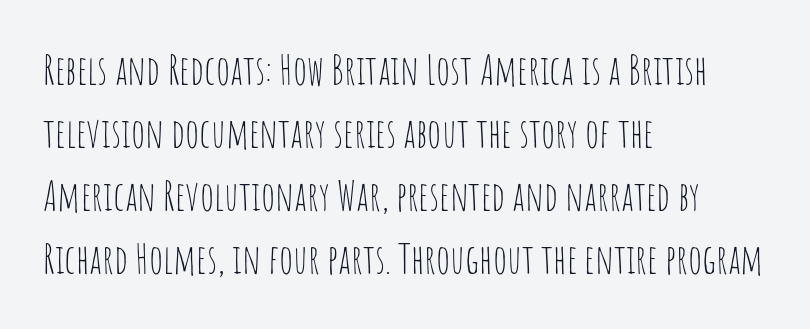
Q: Is the text bold? A: No.
Q: Is the text italic (slanted)? A: No, it is upright.
Q: Is the typeface a serif or a sans-serif typeface? A: Sans-serif.
Q: Is the text underlined? A: No.
Q: How is the paragraph aligned? A: Left-aligned.
Q: Is the spacing between letters normal or unusually wide? A: Normal.
Q: Is the spacing between lines tight, normal or loose? A: Normal.
Q: Width (condensed, normal, or wide)? A: Condensed.
Q: Stroke contrast? A: Low.
Q: x-height? A: Large.
Q: Monospaced? A: No.
